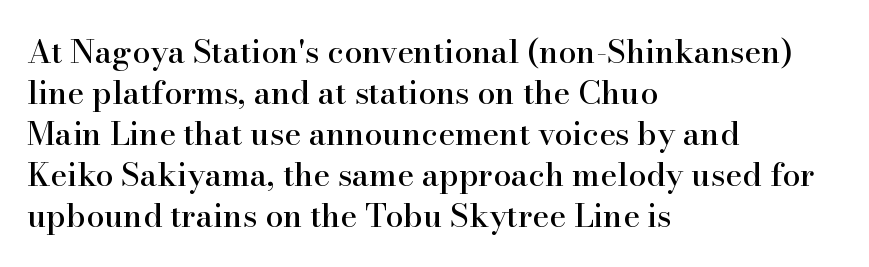
Designer's note — italics off, roman on. Bare-footed words on every line. Small tapered or slab feet sit at the stroke ends, so this counts as serif. Reading down the column, the eye jumps a familiar distance to each next line. The rendering uses natural spacing where letterforms have individual widths.
